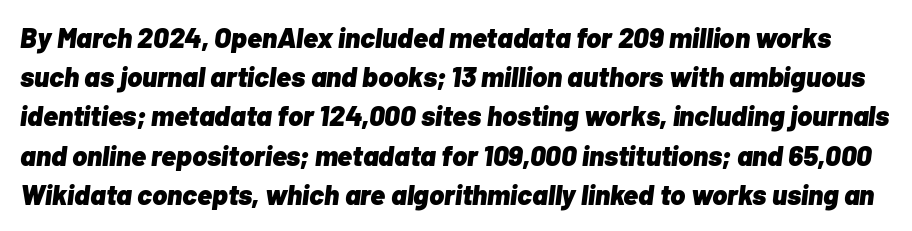
{"italic": "yes", "lean": "right", "slant_degrees": 7, "bold": "yes", "weight": "heavy", "width": "normal", "stroke_contrast": "low", "x_height": "medium", "monospaced": "no", "underline": "no", "line_spacing": "normal", "line_spacing_ratio": 1.4, "letter_spacing": "normal", "letter_spacing_em": 0.0, "glyph_px": 28}
